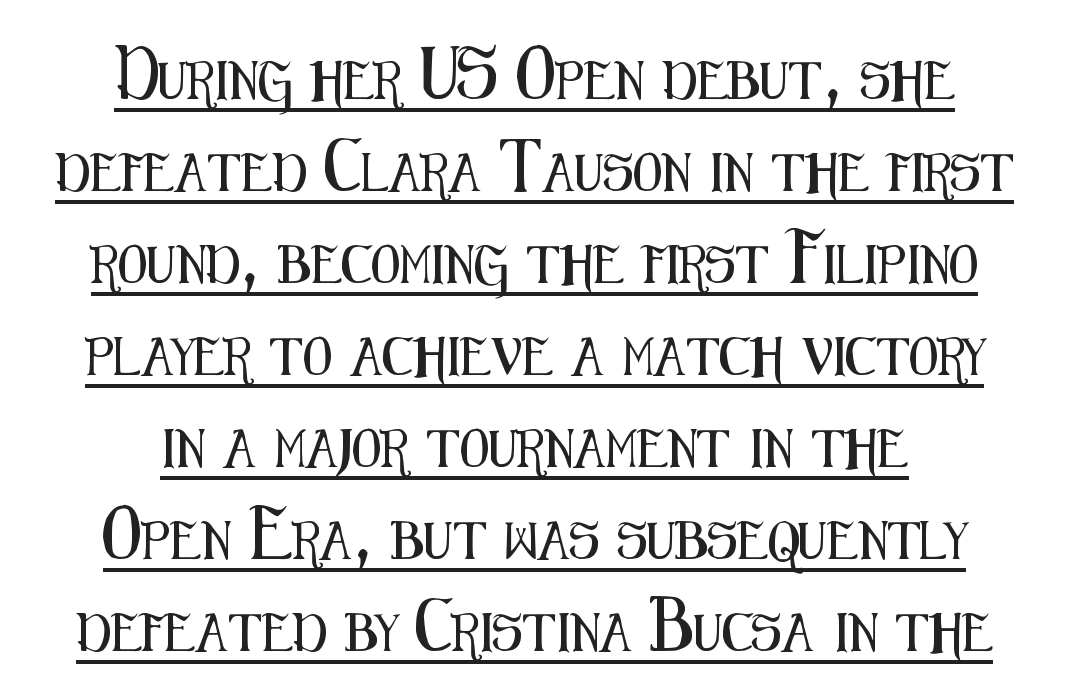
It's the straight-up-and-down kind of type. Which margin do the lines hug? Neither — every line sits in the middle. Spacing between characters is what you'd get straight out of the box. This sample has the flowing, uneven cadence of proportional lettering.
